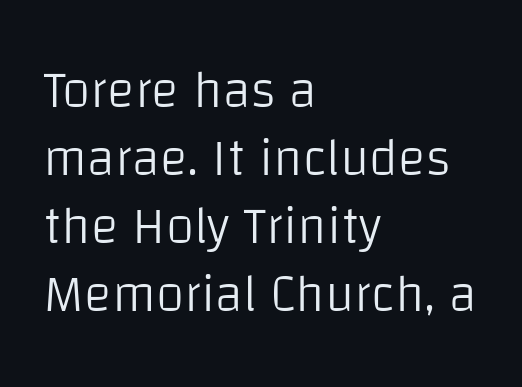
Q: Is the text bold? A: No.
Q: Is the text italic (slanted)? A: No, it is upright.
Q: Is the typeface a serif or a sans-serif typeface? A: Sans-serif.
Q: Is the text underlined? A: No.
Q: How is the paragraph aligned? A: Left-aligned.
Q: Is the spacing between letters normal or unusually wide? A: Normal.
Q: Is the spacing between lines tight, normal or loose? A: Normal.
Q: Width (condensed, normal, or wide)? A: Normal.
Q: Stroke contrast? A: Low.
Q: x-height? A: Large.
Q: Monospaced? A: No.
